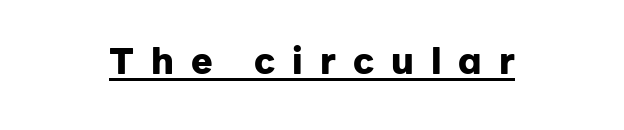
{"serif": "no", "italic": "no", "bold": "yes", "weight": "heavy", "width": "normal", "stroke_contrast": "low", "x_height": "medium", "monospaced": "no", "underline": "yes", "letter_spacing": "wide", "letter_spacing_em": 0.47, "glyph_px": 36}
